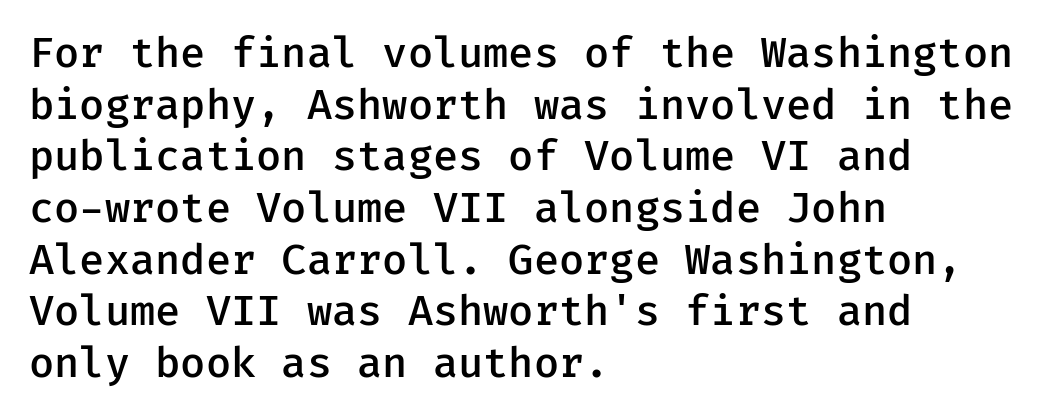
The image shows 41 px semibold sans-serif type, upright, monospaced; set left-aligned, normal line spacing (1.26x), normal letter spacing, not underlined; low stroke contrast and a medium x-height.
